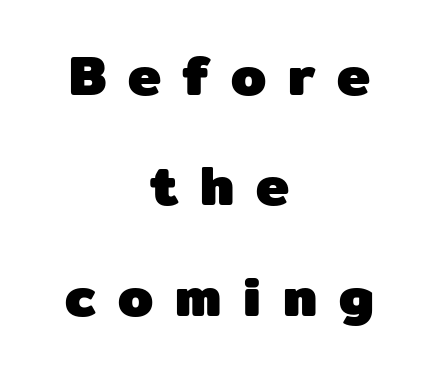
The image shows 56 px heavy sans-serif type, upright; set centered, loose line spacing (1.97x), unusually wide letter spacing (+0.39 em), not underlined; low stroke contrast and a medium x-height.
